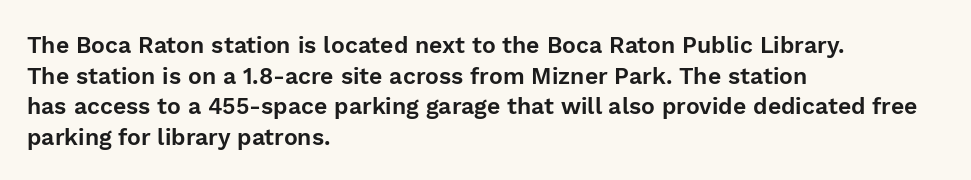
A typesetter would call this leading conventional body-copy spacing. No italicization has been applied; the sample stays upright. Tracking value appears to be zero — textbook default spacing. Short and long lines alike share a common starting point at left. Decoration check: the copy has no underline.
